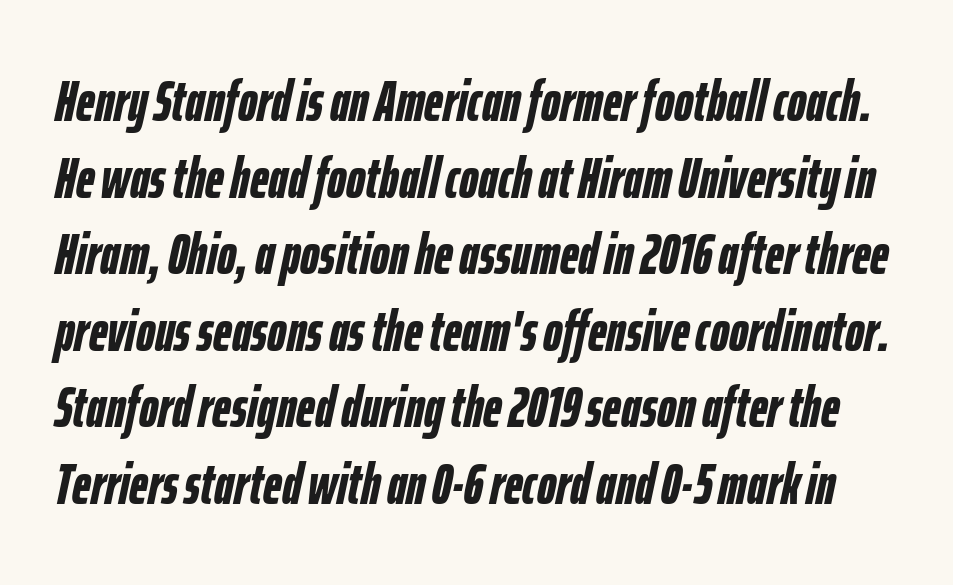
Q: Is the text bold? A: Yes.
Q: Is the text italic (slanted)? A: Yes, it leans right by about 12 degrees.
Q: Is the text underlined? A: No.
Q: Is the spacing between letters normal or unusually wide? A: Normal.
Q: Is the spacing between lines tight, normal or loose? A: Normal.
Q: Width (condensed, normal, or wide)? A: Condensed.
Q: Stroke contrast? A: Low.
Q: x-height? A: Medium.
Q: Monospaced? A: No.
